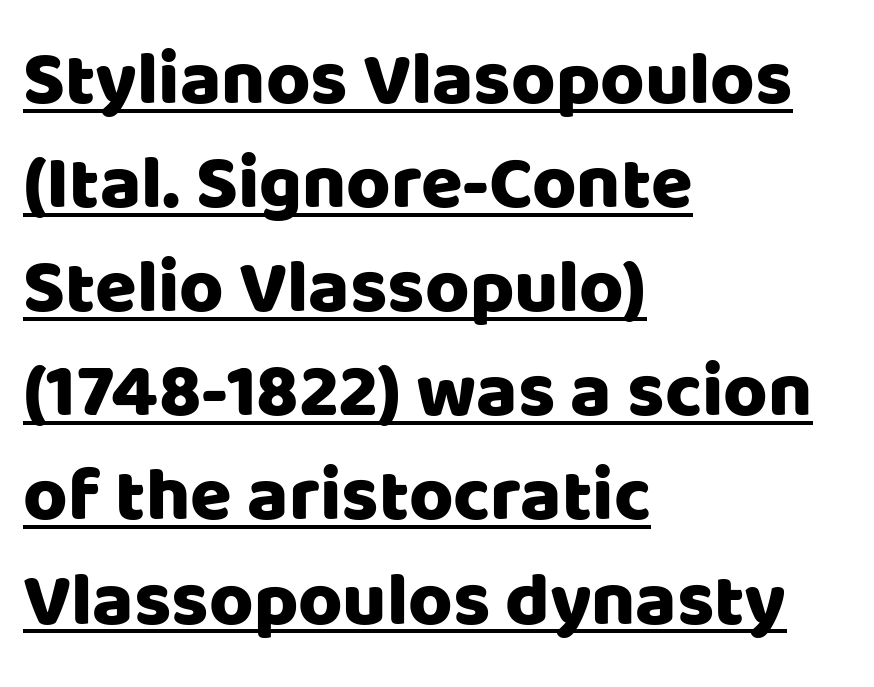
{"serif": "no", "italic": "no", "width": "normal", "stroke_contrast": "low", "x_height": "large", "monospaced": "no", "underline": "yes", "align": "left", "line_spacing": "normal", "line_spacing_ratio": 1.37, "letter_spacing": "normal", "letter_spacing_em": 0.0, "glyph_px": 76}
